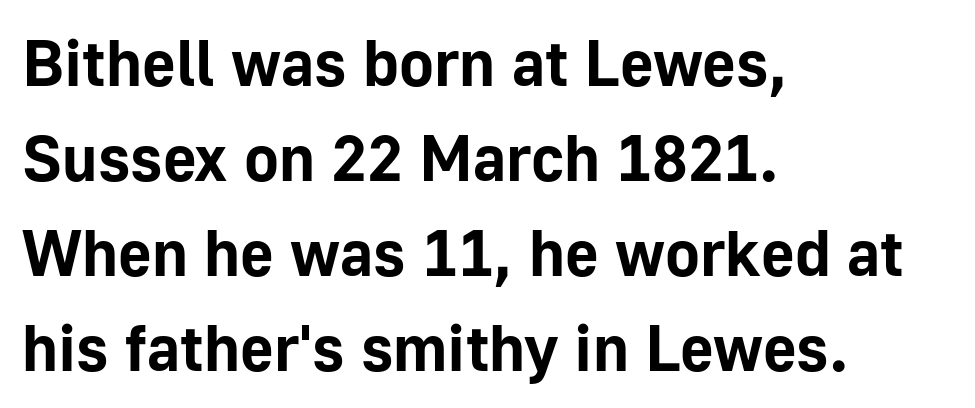
Q: Is the text bold? A: Yes.
Q: Is the text italic (slanted)? A: No, it is upright.
Q: Is the typeface a serif or a sans-serif typeface? A: Sans-serif.
Q: Is the text underlined? A: No.
Q: How is the paragraph aligned? A: Left-aligned.
Q: Is the spacing between letters normal or unusually wide? A: Normal.
Q: Is the spacing between lines tight, normal or loose? A: Normal.
Q: Width (condensed, normal, or wide)? A: Normal.
Q: Stroke contrast? A: Low.
Q: x-height? A: Medium.
Q: Monospaced? A: No.
